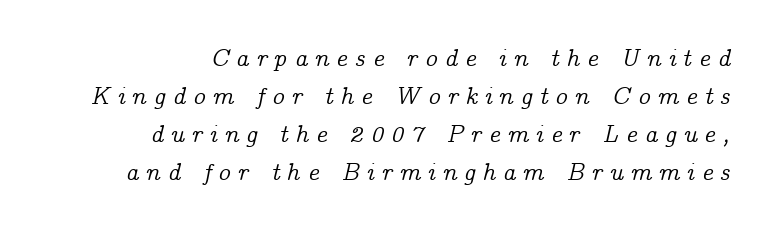
Q: Is the text italic (slanted)? A: Yes, it leans right by about 14 degrees.
Q: Is the text underlined? A: No.
Q: How is the paragraph aligned? A: Right-aligned.
Q: Is the spacing between letters normal or unusually wide? A: Unusually wide.
Q: Is the spacing between lines tight, normal or loose? A: Normal.
